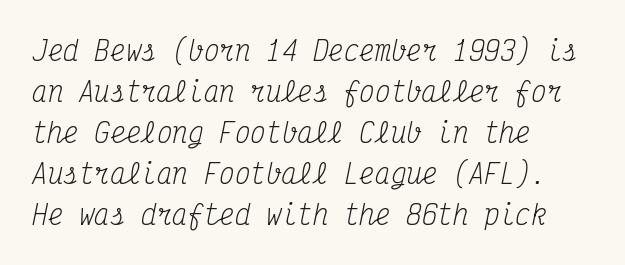
{"italic": "yes", "lean": "right", "slant_degrees": 12, "bold": "no", "underline": "no", "align": "left", "line_spacing": "normal", "line_spacing_ratio": 1.58, "letter_spacing": "normal", "letter_spacing_em": 0.0, "glyph_px": 26}
